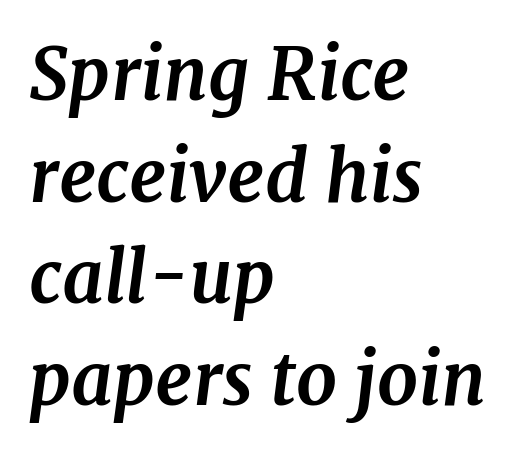
The image shows 72 px bold serif type, italic (leaning right); set left-aligned, normal line spacing (1.41x), normal letter spacing, not underlined; medium stroke contrast and a medium x-height.
